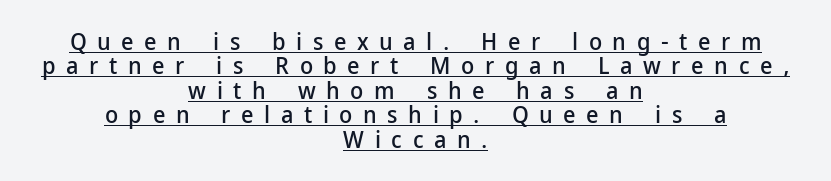
Q: Is the text italic (slanted)? A: No, it is upright.
Q: Is the text underlined? A: Yes.
Q: How is the paragraph aligned? A: Centered.
Q: Is the spacing between letters normal or unusually wide? A: Unusually wide.
Q: Is the spacing between lines tight, normal or loose? A: Tight.
